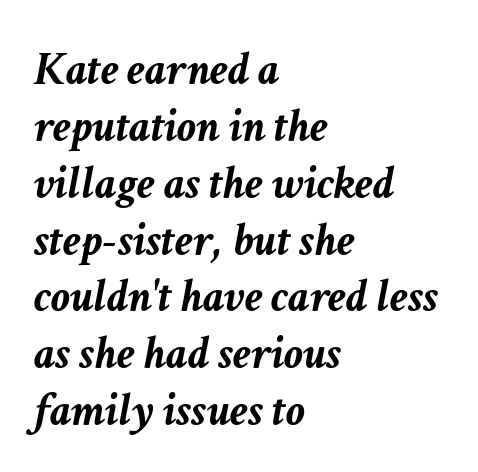
{"italic": "yes", "lean": "right", "slant_degrees": 11, "bold": "yes", "weight": "semibold", "width": "normal", "stroke_contrast": "low", "x_height": "medium", "monospaced": "no", "underline": "no", "align": "left", "line_spacing_ratio": 1.21, "letter_spacing": "normal", "letter_spacing_em": 0.0, "glyph_px": 47}
